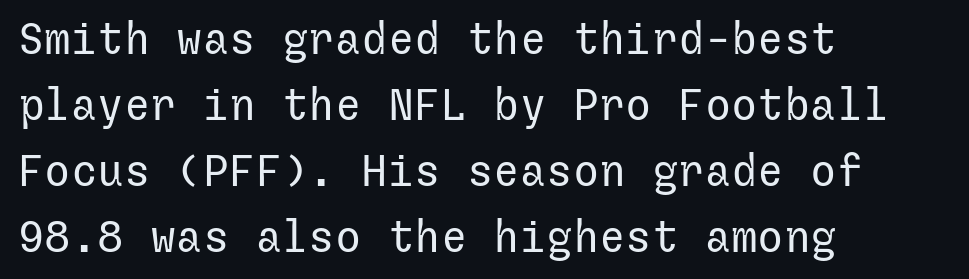
{"serif": "no", "italic": "no", "bold": "no", "weight": "regular", "width": "normal", "stroke_contrast": "low", "x_height": "medium", "underline": "no", "align": "left", "line_spacing": "normal", "line_spacing_ratio": 1.5, "letter_spacing": "normal", "letter_spacing_em": 0.0, "glyph_px": 44}
